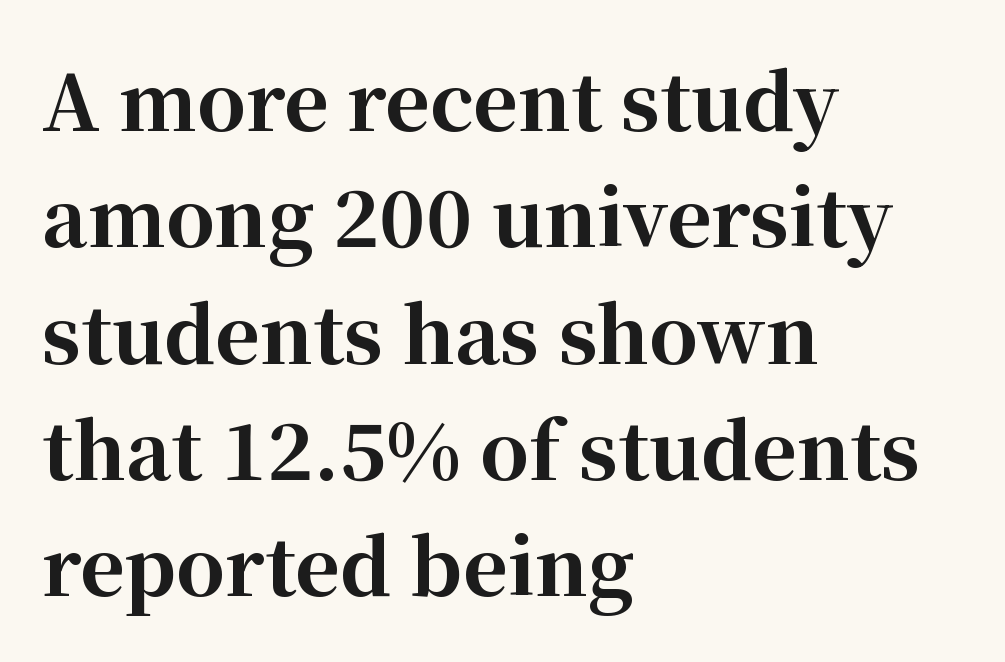
Honestly, the letter spacing is just normal — you wouldn't notice it. Plain, unruled lines of type. Bold? Absolutely — the strokes are thick and heavy. Unlike italic type, these characters show no tilt at all.
